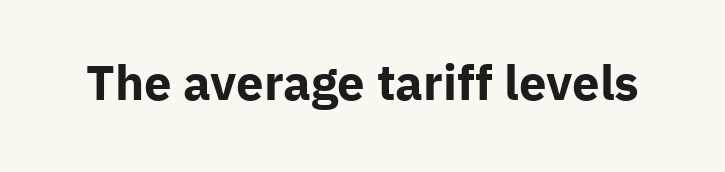
The image shows 49 px bold sans-serif type, upright; set normal letter spacing, not underlined; low stroke contrast and a medium x-height.
